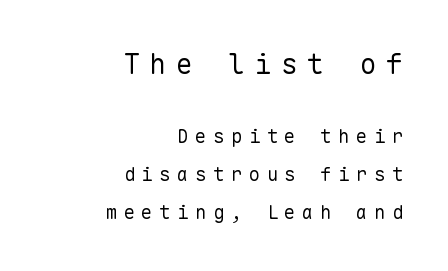
The image shows 28 px regular-weight sans-serif type, upright, monospaced; set right-aligned, loose line spacing (2.0x), unusually wide letter spacing (+0.34 em), not underlined; the first (top) block is 1.47x larger; low stroke contrast and a medium x-height.
